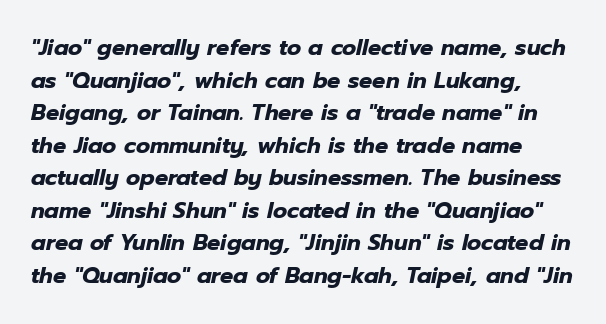
Q: Is the text bold? A: Yes.
Q: Is the text italic (slanted)? A: Yes, it leans right by about 12 degrees.
Q: Is the text underlined? A: No.
Q: Is the spacing between letters normal or unusually wide? A: Normal.
Q: Is the spacing between lines tight, normal or loose? A: Normal.
